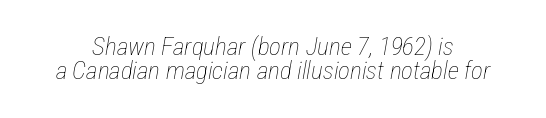
The image shows 25 px text type, italic (leaning right); set tight line spacing (0.97x), normal letter spacing, not underlined.
